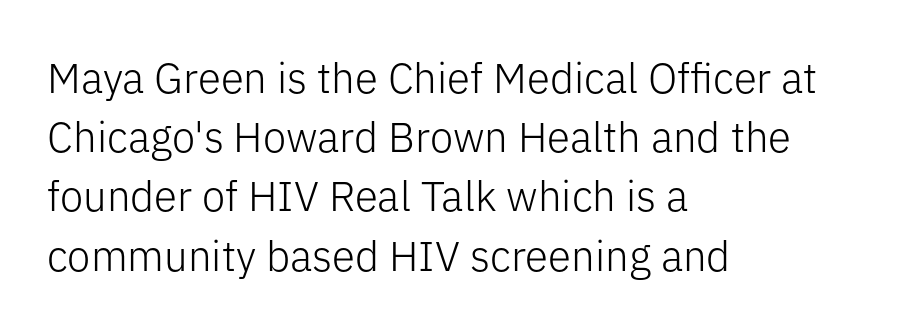
Q: Is the text bold? A: No.
Q: Is the text italic (slanted)? A: No, it is upright.
Q: Is the typeface a serif or a sans-serif typeface? A: Sans-serif.
Q: Is the text underlined? A: No.
Q: How is the paragraph aligned? A: Left-aligned.
Q: Is the spacing between letters normal or unusually wide? A: Normal.
Q: Is the spacing between lines tight, normal or loose? A: Normal.
Q: Width (condensed, normal, or wide)? A: Normal.
Q: Stroke contrast? A: Low.
Q: x-height? A: Medium.
Q: Monospaced? A: No.
